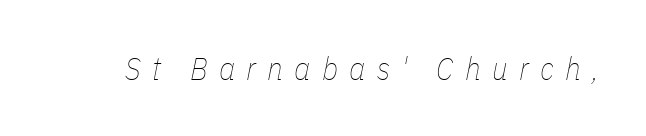
Q: Is the text bold? A: No.
Q: Is the text italic (slanted)? A: Yes, it leans right by about 11 degrees.
Q: Is the text underlined? A: No.
Q: Is the spacing between letters normal or unusually wide? A: Unusually wide.
Q: Width (condensed, normal, or wide)? A: Condensed.
Q: Stroke contrast? A: Low.
Q: x-height? A: Medium.
Q: Monospaced? A: No.
